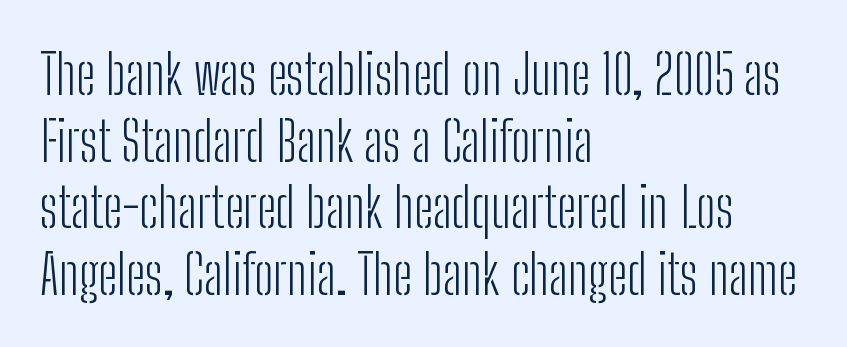
{"serif": "no", "italic": "no", "bold": "no", "weight": "light", "width": "condensed", "stroke_contrast": "low", "x_height": "medium", "monospaced": "no", "underline": "no", "align": "left", "line_spacing_ratio": 1.21, "letter_spacing": "normal", "letter_spacing_em": 0.0, "glyph_px": 55}
